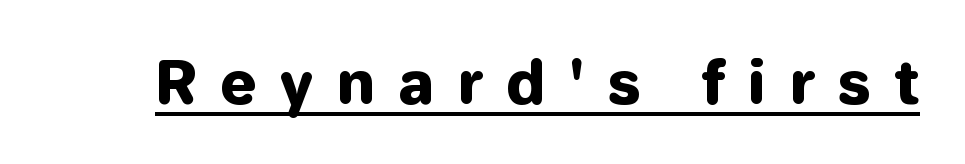
Q: Is the text bold? A: Yes.
Q: Is the text italic (slanted)? A: No, it is upright.
Q: Is the typeface a serif or a sans-serif typeface? A: Sans-serif.
Q: Is the text underlined? A: Yes.
Q: Is the spacing between letters normal or unusually wide? A: Unusually wide.
Q: Width (condensed, normal, or wide)? A: Normal.
Q: Stroke contrast? A: Low.
Q: x-height? A: Medium.
Q: Monospaced? A: No.
